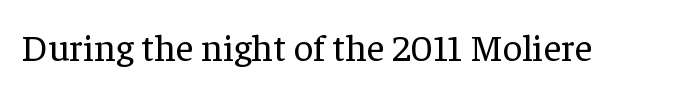
The image shows 38 px regular-weight serif type, upright; set normal letter spacing, not underlined; low stroke contrast and a medium x-height.
